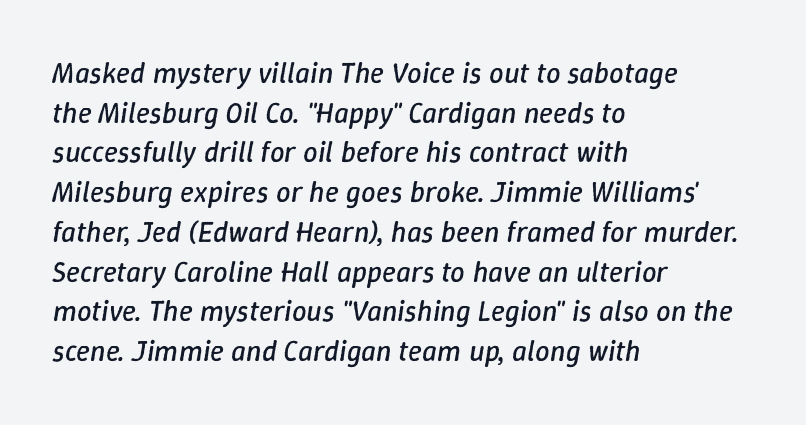
The image shows 29 px regular-weight type, italic (leaning right); set left-aligned, normal line spacing (1.37x), normal letter spacing, not underlined; low stroke contrast and a medium x-height.
